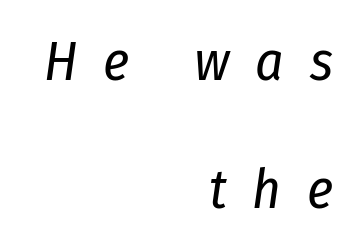
The image shows 55 px regular-weight, condensed type, italic (leaning right); set right-aligned, loose line spacing (2.32x), unusually wide letter spacing (+0.47 em), not underlined; low stroke contrast and a medium x-height.
